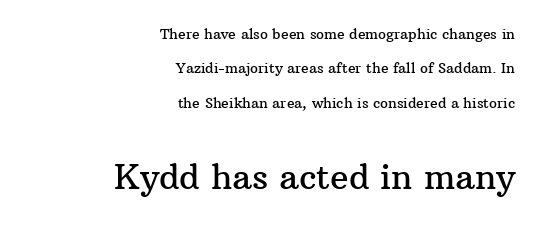
The image shows 34 px serif type, upright; set right-aligned, loose line spacing (2.45x), normal letter spacing, not underlined; the second (bottom) block is 2.43x larger; medium stroke contrast and a medium x-height.
